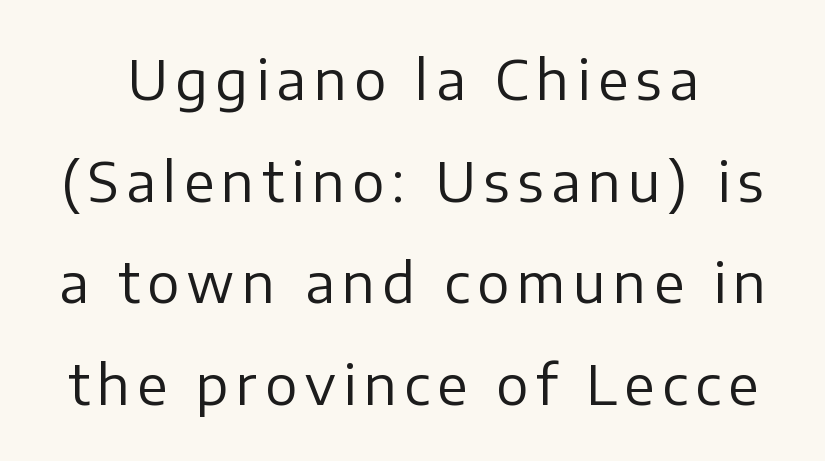
Q: Is the text bold? A: No.
Q: Is the text italic (slanted)? A: No, it is upright.
Q: Is the typeface a serif or a sans-serif typeface? A: Sans-serif.
Q: Is the text underlined? A: No.
Q: Width (condensed, normal, or wide)? A: Normal.
Q: Stroke contrast? A: Low.
Q: x-height? A: Medium.
Q: Monospaced? A: No.
